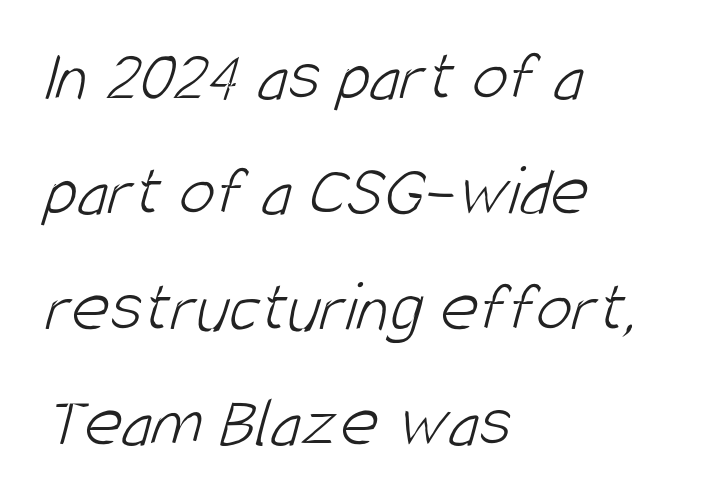
The image shows 73 px light, condensed sans-serif type; set left-aligned, normal line spacing (1.58x), normal letter spacing, not underlined; low stroke contrast and a large x-height.
